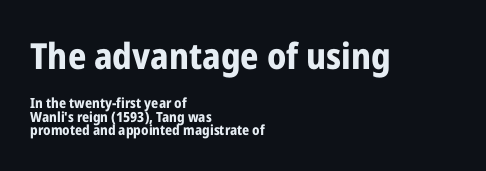
The image shows 36 px bold, condensed sans-serif type, upright; set left-aligned, tight line spacing (0.96x), normal letter spacing, not underlined; the first (top) block is 2.57x larger; low stroke contrast and a medium x-height.
